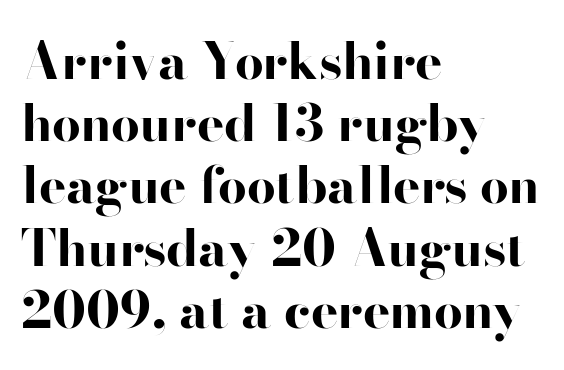
A student would call this left alignment; a typographer would say flush left, rag right. The lettering holds an erect, upright posture throughout. The font is running at its bold setting. This rendering leaves character spacing at its baseline value. This sample has the flowing, uneven cadence of proportional lettering.
